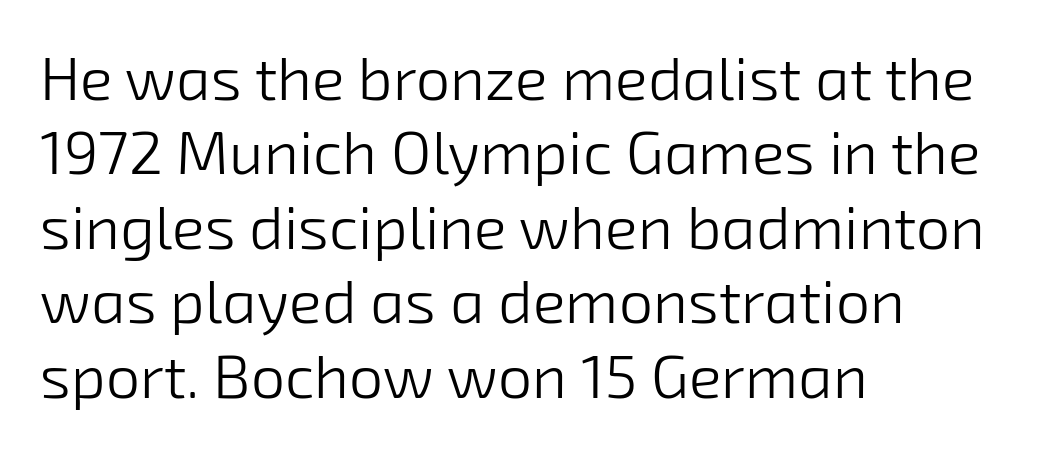
The image shows 61 px light sans-serif type; set left-aligned, line spacing 1.22x, normal letter spacing, not underlined; low stroke contrast and a medium x-height.
